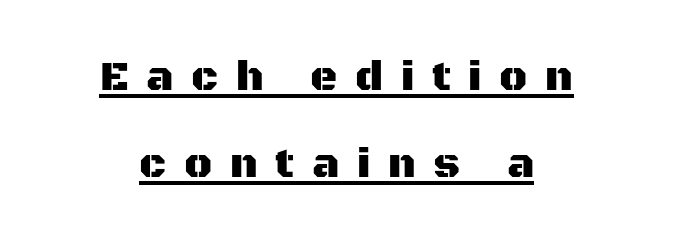
Q: Is the text italic (slanted)? A: No, it is upright.
Q: Is the typeface a serif or a sans-serif typeface? A: Sans-serif.
Q: Is the text underlined? A: Yes.
Q: How is the paragraph aligned? A: Centered.
Q: Is the spacing between letters normal or unusually wide? A: Unusually wide.
Q: Is the spacing between lines tight, normal or loose? A: Loose.
Q: Width (condensed, normal, or wide)? A: Normal.
Q: Stroke contrast? A: Medium.
Q: x-height? A: Large.
Q: Monospaced? A: No.
